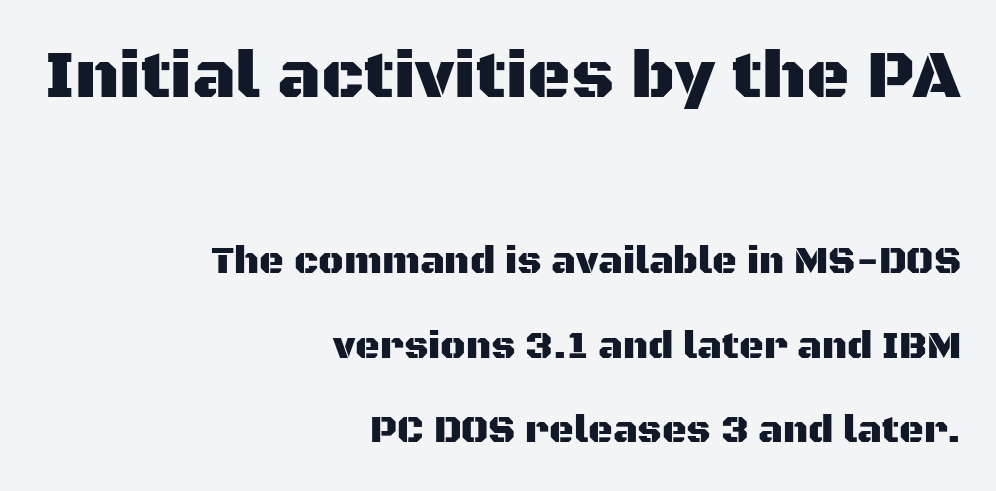
If you measured baseline to baseline, you'd find a long distance. This is sans-serif lettering, the kind often seen on screens and signage. Clear beneath every line of the passage. The compositor pushed each line to the right boundary. Note the varied advance widths — an 'i' is clearly narrower than an 'm'. The initial chunk of copy outweighs the following chunk in type size.
